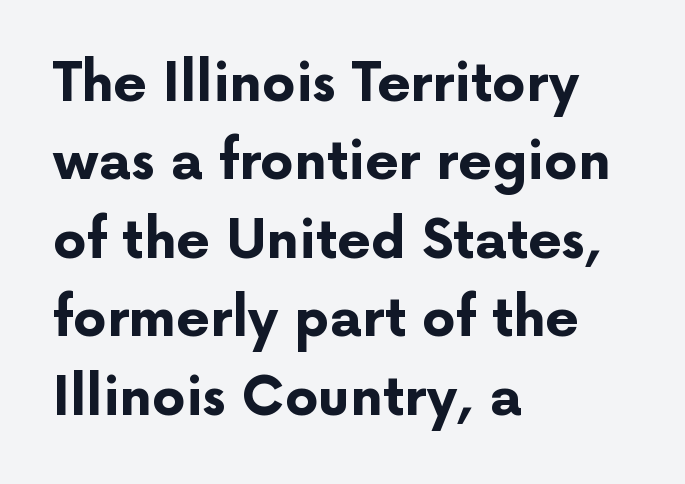
The image shows 53 px bold sans-serif type, upright; set left-aligned, normal line spacing (1.48x), normal letter spacing, not underlined; low stroke contrast and a medium x-height.
